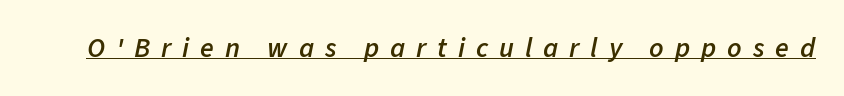
{"italic": "yes", "lean": "right", "slant_degrees": 11, "bold": "semi", "weight": "semibold", "width": "normal", "stroke_contrast": "low", "x_height": "medium", "monospaced": "no", "underline": "yes", "letter_spacing": "wide", "letter_spacing_em": 0.39, "glyph_px": 28}
